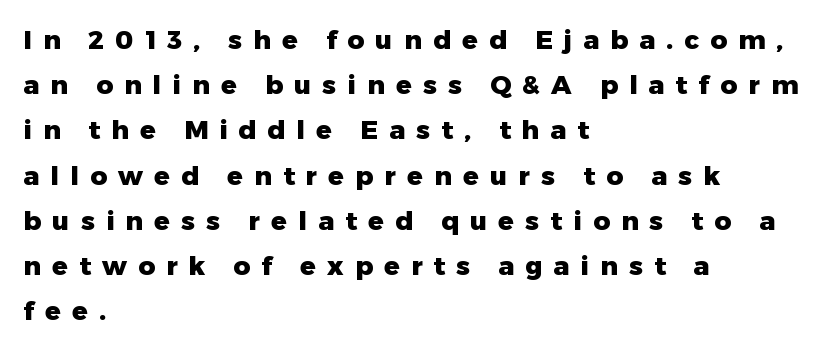
The image shows 26 px bold type, upright; set left-aligned, line spacing 1.74x, unusually wide letter spacing (+0.43 em), not underlined.
